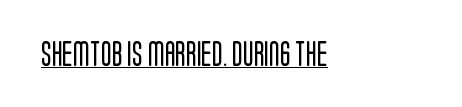
The image shows 25 px text type, upright; set normal letter spacing, underlined.
